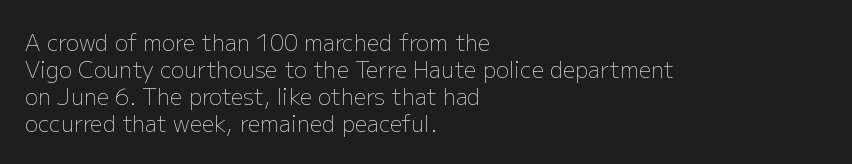
{"italic": "no", "bold": "no", "underline": "no", "align": "left", "line_spacing_ratio": 1.22, "letter_spacing": "normal", "letter_spacing_em": 0.0, "glyph_px": 22}
